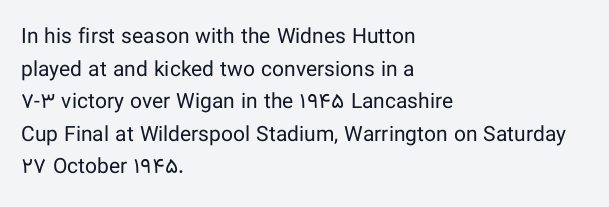
{"italic": "no", "bold": "no", "underline": "no", "align": "left", "line_spacing": "normal", "line_spacing_ratio": 1.55, "letter_spacing": "normal", "letter_spacing_em": 0.0, "glyph_px": 21}
